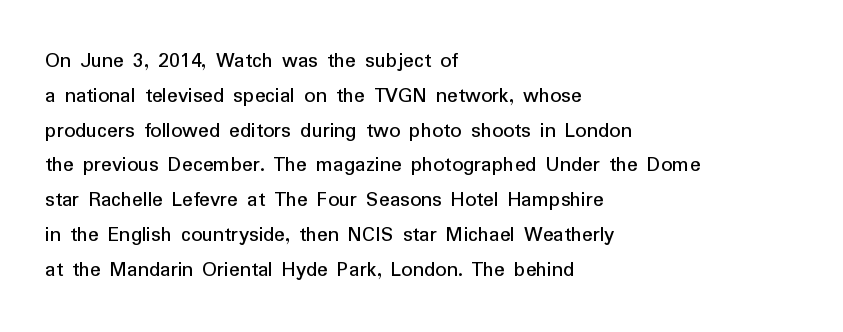
Q: Is the text italic (slanted)? A: No, it is upright.
Q: Is the text underlined? A: No.
Q: How is the paragraph aligned? A: Left-aligned.
Q: Is the spacing between letters normal or unusually wide? A: Normal.
Q: Is the spacing between lines tight, normal or loose? A: Normal.
